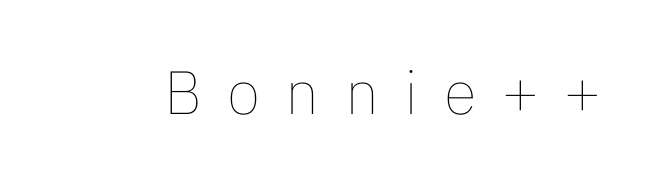
The image shows 61 px thin type, upright; set unusually wide letter spacing (+0.42 em), not underlined; low stroke contrast and a medium x-height.
